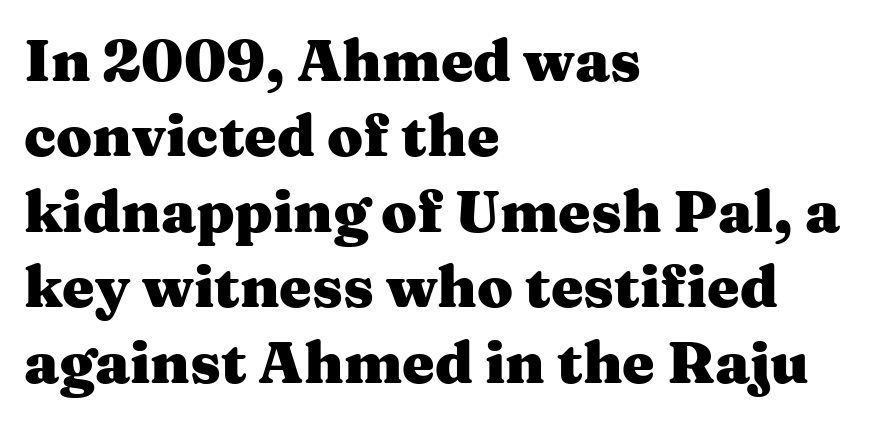
Looks like regular typesetting: each glyph gets only the width it needs. The letterforms sit shoulder to shoulder at normal distance. The glyphs are unaccompanied by any horizontal stroke below them. Posture: vertical. The rendering anchors every line to the left-hand side. Yep, those are serifs on the letters.
